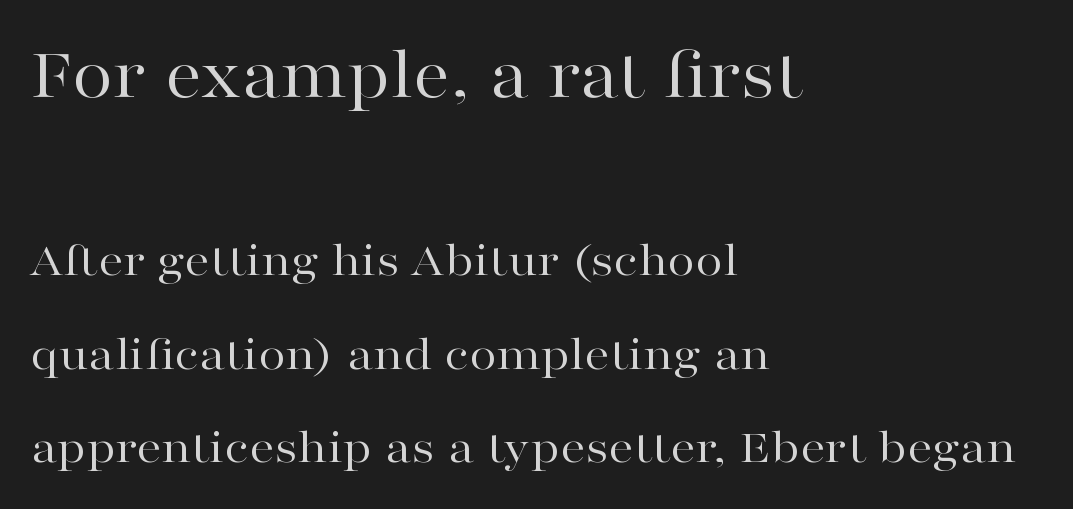
Q: Is the text bold? A: No.
Q: Is the text italic (slanted)? A: No, it is upright.
Q: Is the typeface a serif or a sans-serif typeface? A: Serif.
Q: Is the text underlined? A: No.
Q: How is the paragraph aligned? A: Left-aligned.
Q: Is the spacing between letters normal or unusually wide? A: Normal.
Q: Which block of text is set in a larger size, the first (top) or the second (bottom)? A: The first (top) one.
Q: Width (condensed, normal, or wide)? A: Wide.
Q: Stroke contrast? A: High.
Q: x-height? A: Medium.
Q: Monospaced? A: No.
